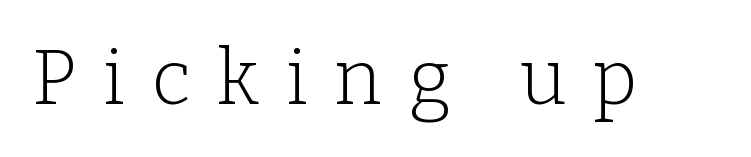
This is roman type, the default non-slanted kind. Does the type have serifs? Yes, each stem ends in a small foot. Compared with a typical body face, this is equally light or lighter still. Compared with typical body copy, the letter spacing here is much looser. Each letter keeps its own natural width here, so spacing adapts to shape. The baseline area is clear.
